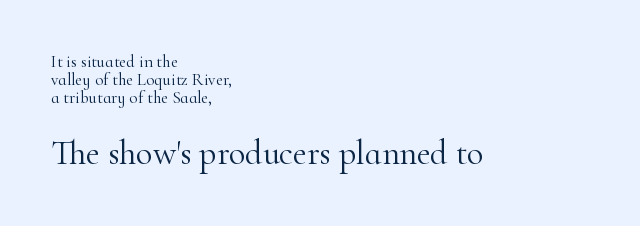
This is serif lettering, the kind often seen in printed books. This sample trades vertical openness for compactness between lines. Has an underline been added? It has not. The designer gave the closing block more size than the opening block. In terms of posture, this sample is upright.
